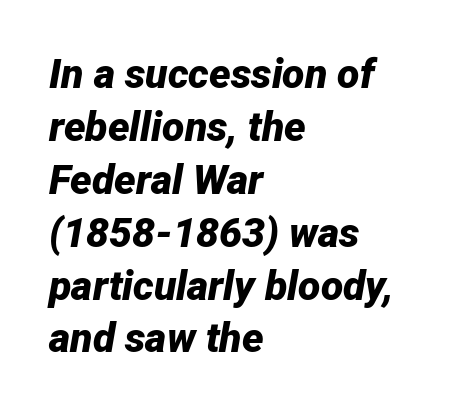
Q: Is the text bold? A: Yes.
Q: Is the text italic (slanted)? A: Yes, it leans right by about 12 degrees.
Q: Is the text underlined? A: No.
Q: How is the paragraph aligned? A: Left-aligned.
Q: Is the spacing between letters normal or unusually wide? A: Normal.
Q: Is the spacing between lines tight, normal or loose? A: Normal.
Q: Width (condensed, normal, or wide)? A: Normal.
Q: Stroke contrast? A: Low.
Q: x-height? A: Medium.
Q: Monospaced? A: No.
